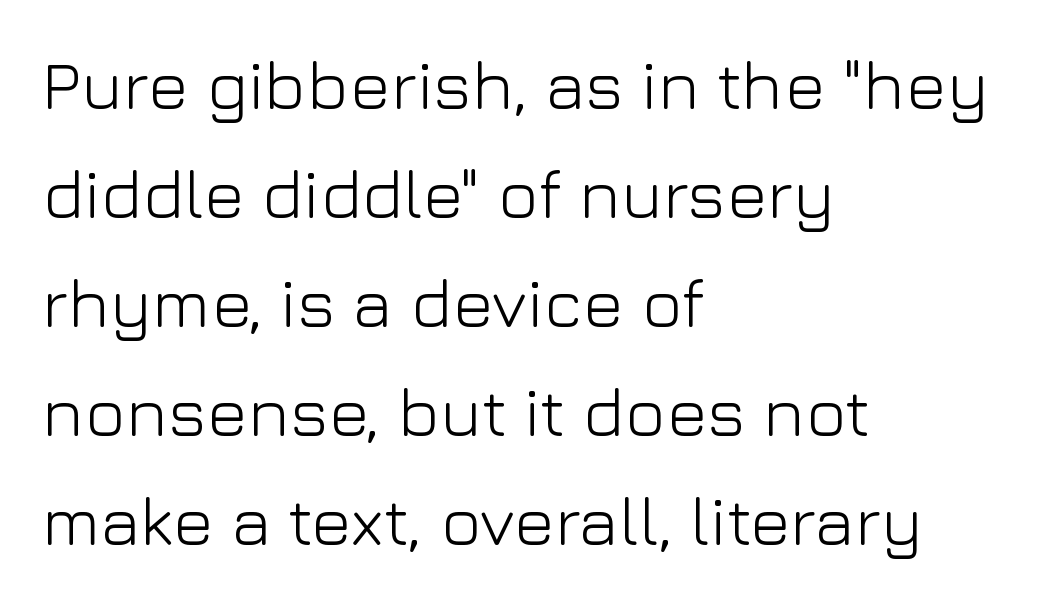
The passage shown is typed in a proportional face where columns would drift. Stems and bowls with no extra thickness — not bold. A typesetter would label this face a sans. The setting favours the left margin, as ordinary paragraphs usually do.
